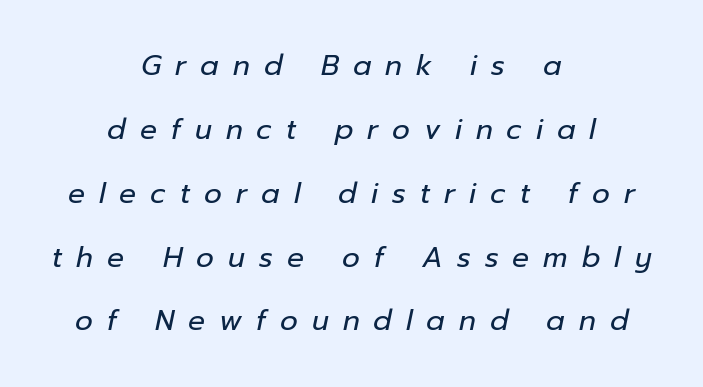
The image shows 28 px regular-weight type, italic (leaning right); set centered, loose line spacing (2.28x), unusually wide letter spacing (+0.5 em), not underlined; low stroke contrast and a medium x-height.
